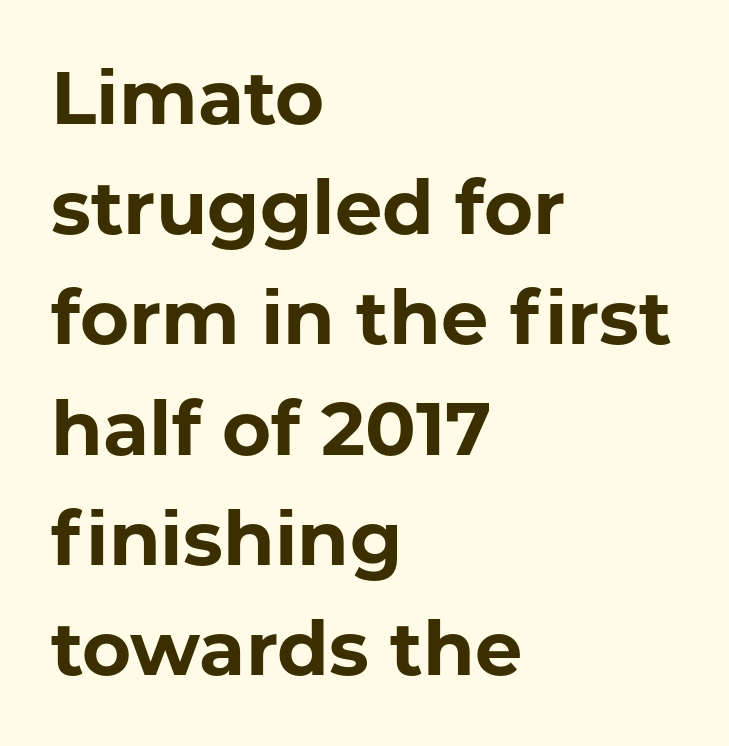
{"serif": "no", "italic": "no", "bold": "yes", "weight": "bold", "width": "normal", "stroke_contrast": "low", "x_height": "medium", "monospaced": "no", "underline": "no", "align": "left", "line_spacing": "normal", "line_spacing_ratio": 1.47, "letter_spacing": "normal", "letter_spacing_em": 0.0, "glyph_px": 75}
